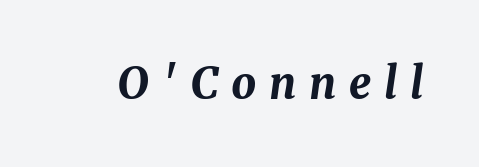
The image shows 44 px bold type, italic (leaning right); set unusually wide letter spacing (+0.29 em), not underlined; medium stroke contrast and a medium x-height.
